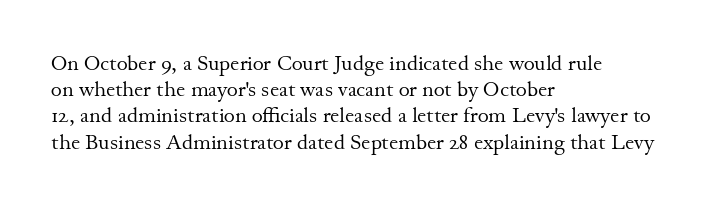
Does extra space separate the letters? No, they use regular spacing. Layout note: lines flush left. The area under the type is left untouched. This reads as an unemphasized weight, regular at the heaviest. This is roman type, the default non-slanted kind. Vertical spacing — default.
